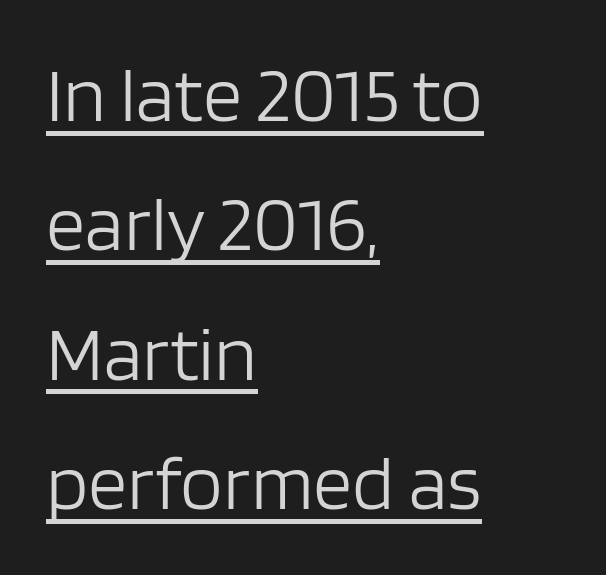
Horizontally, the lines are justified to the leading edge only. Typographically, this falls in the sans-serif category. A light-to-regular cut is what we see here. The passage shown stacks its lines at a standard gap. You can see a thin bar hugging the bottom of the glyphs. The type sits square on the baseline with zero lean.
